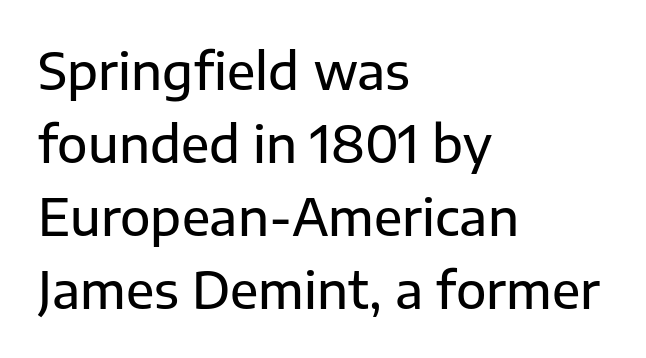
The image shows 50 px sans-serif type, upright; set left-aligned, normal line spacing (1.46x), normal letter spacing, not underlined; low stroke contrast and a medium x-height.
